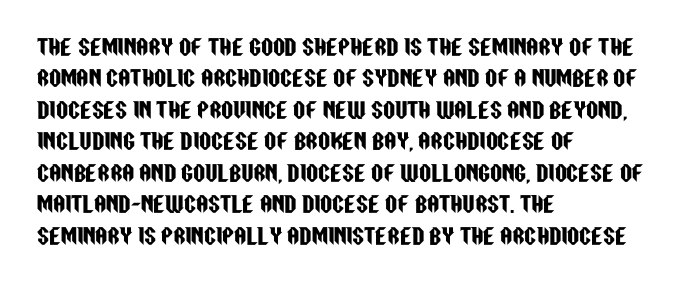
Q: Is the text italic (slanted)? A: No, it is upright.
Q: Is the text underlined? A: No.
Q: How is the paragraph aligned? A: Left-aligned.
Q: Is the spacing between letters normal or unusually wide? A: Normal.
Q: Is the spacing between lines tight, normal or loose? A: Normal.
